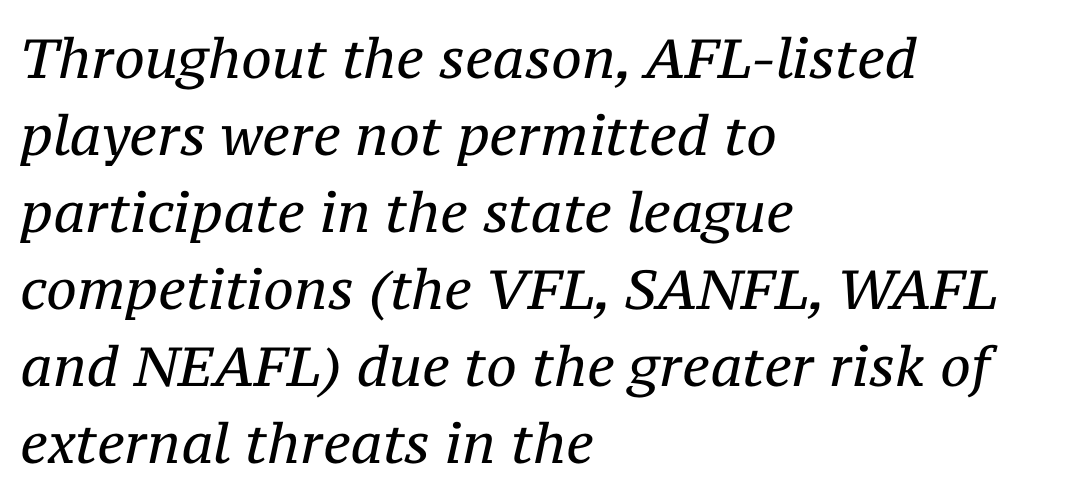
Summary of vertical rhythm: regular, with standard interline spacing. Students, note that the glyphs here touch the page at normal intervals. The passage shown is not underscored anywhere. Bold? No — there's no thickening of the strokes. These lines stack with their left ends in a neat column. The text was rendered using a seriffed face with decorative stroke endings.
